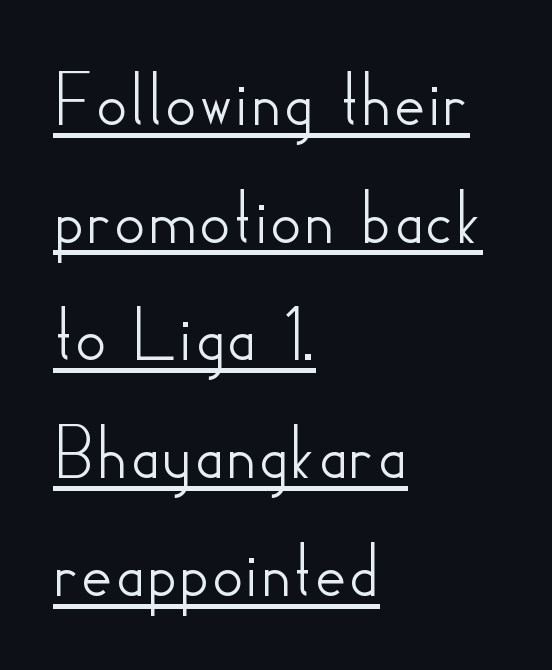
Q: Is the text italic (slanted)? A: No, it is upright.
Q: Is the typeface a serif or a sans-serif typeface? A: Sans-serif.
Q: Is the text underlined? A: Yes.
Q: How is the paragraph aligned? A: Left-aligned.
Q: Is the spacing between letters normal or unusually wide? A: Normal.
Q: Is the spacing between lines tight, normal or loose? A: Normal.
Q: Width (condensed, normal, or wide)? A: Normal.
Q: Stroke contrast? A: Low.
Q: x-height? A: Small.
Q: Monospaced? A: No.
